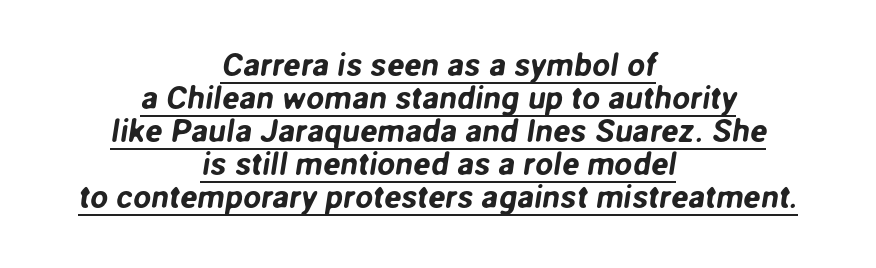
The image shows 32 px sans-serif type; set centered, tight line spacing (1.03x), normal letter spacing, underlined; low stroke contrast and a medium x-height.
